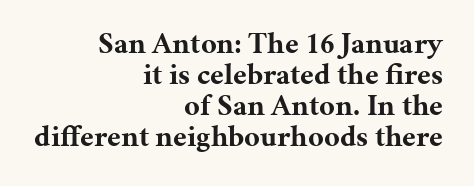
In CSS terms this would be text-align: right. Do the letters lean? They stand straight. Are there feet on the stems? There are — it's a serif. The tracking reads as untouched default to a designer's eye. The letters advance in unequal steps, a hallmark of proportional type.
